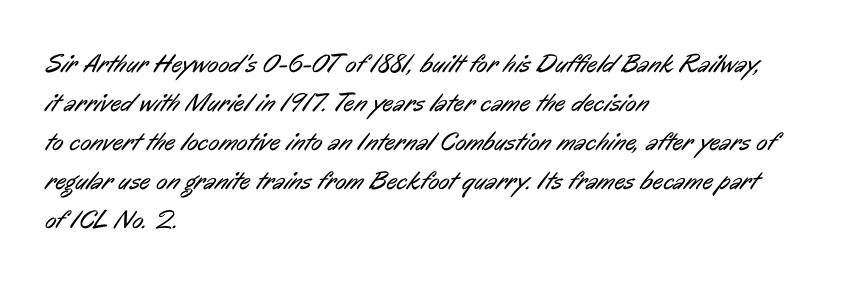
The image shows 26 px text type; set left-aligned, normal line spacing (1.5x), normal letter spacing, not underlined.
